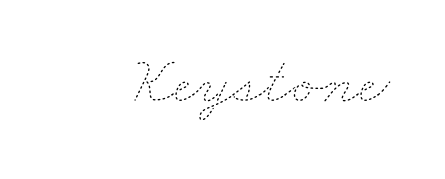
The image shows 68 px thin, wide type; set normal letter spacing, not underlined; low stroke contrast and a small x-height.
